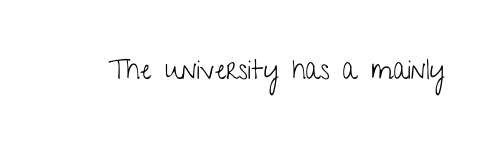
Has an underline been added? It has not. The type is set solid horizontally, with unmodified tracking. The characters are drawn with everyday or finer stroke widths. Every character sits straight up, as roman type does.
